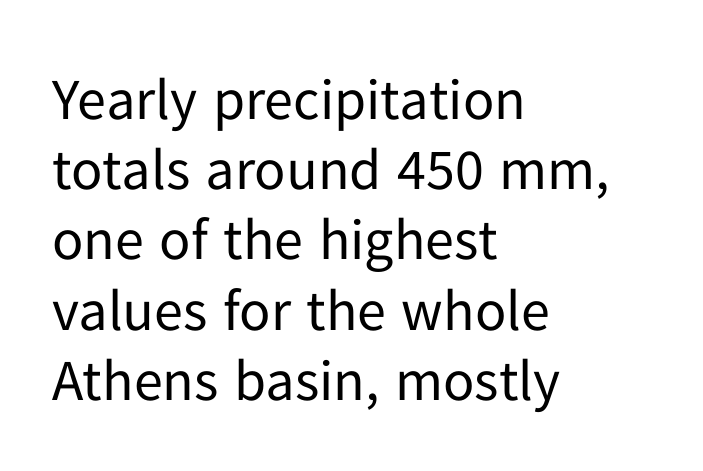
The image shows 58 px regular-weight sans-serif type, upright; set left-aligned, line spacing 1.21x, normal letter spacing, not underlined; low stroke contrast and a medium x-height.
